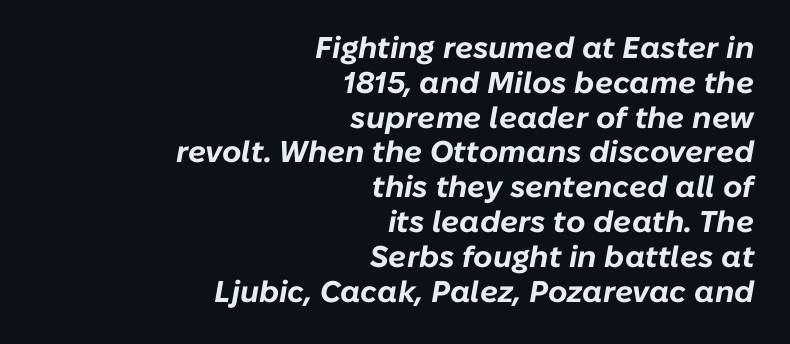
The image shows 30 px bold type, italic (leaning right); set right-aligned, line spacing 1.16x, normal letter spacing, not underlined; low stroke contrast and a medium x-height.
